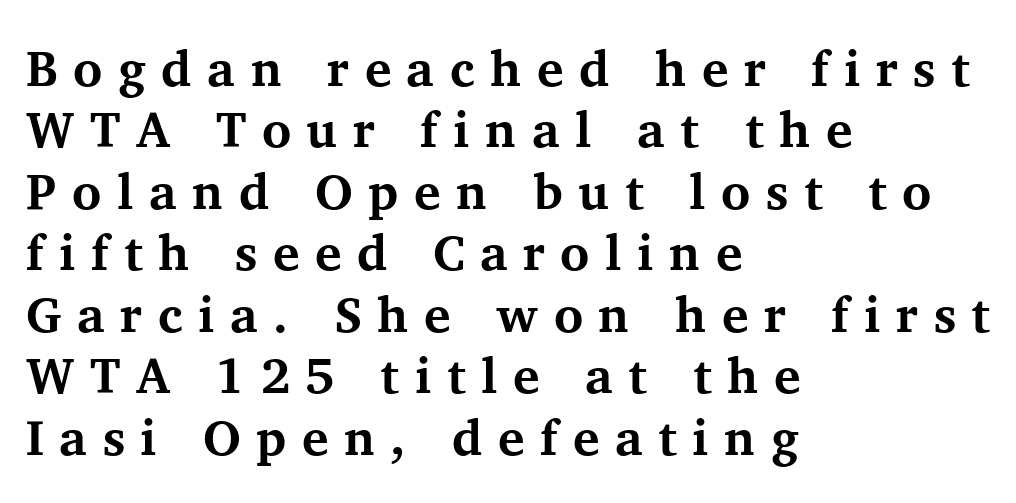
{"serif": "yes", "italic": "no", "bold": "yes", "weight": "bold", "width": "normal", "stroke_contrast": "medium", "x_height": "medium", "monospaced": "no", "underline": "no", "align": "left", "line_spacing_ratio": 1.23, "letter_spacing": "wide", "letter_spacing_em": 0.31, "glyph_px": 50}
